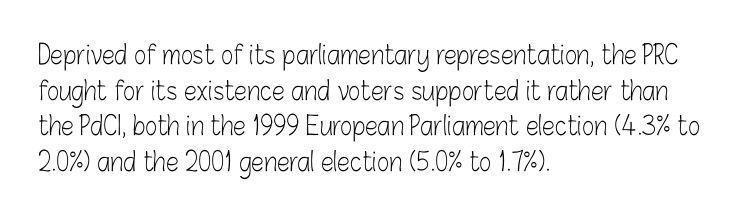
Q: Is the text bold? A: No.
Q: Is the text italic (slanted)? A: No, it is upright.
Q: Is the text underlined? A: No.
Q: How is the paragraph aligned? A: Left-aligned.
Q: Is the spacing between letters normal or unusually wide? A: Normal.
Q: Is the spacing between lines tight, normal or loose? A: Normal.
